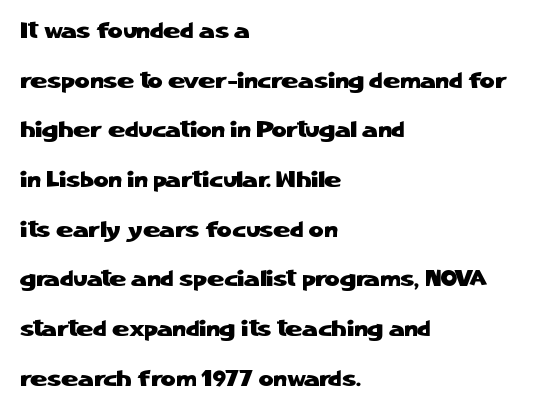
Q: Is the text italic (slanted)? A: No, it is upright.
Q: Is the text underlined? A: No.
Q: How is the paragraph aligned? A: Left-aligned.
Q: Is the spacing between letters normal or unusually wide? A: Normal.
Q: Is the spacing between lines tight, normal or loose? A: Loose.
